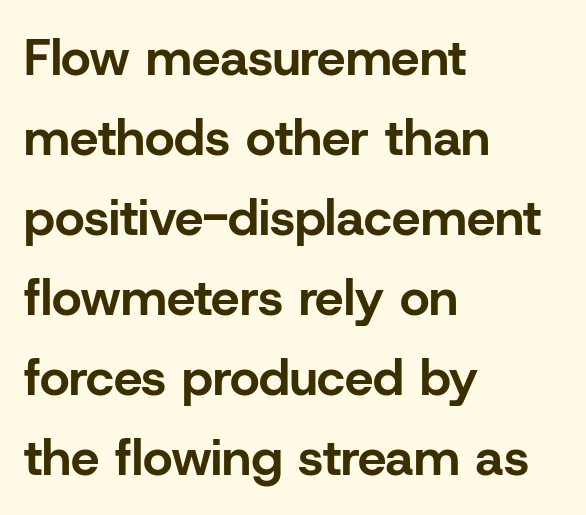
Q: Is the text bold? A: Yes.
Q: Is the text italic (slanted)? A: No, it is upright.
Q: Is the typeface a serif or a sans-serif typeface? A: Sans-serif.
Q: Is the text underlined? A: No.
Q: How is the paragraph aligned? A: Left-aligned.
Q: Is the spacing between letters normal or unusually wide? A: Normal.
Q: Is the spacing between lines tight, normal or loose? A: Normal.
Q: Width (condensed, normal, or wide)? A: Normal.
Q: Stroke contrast? A: Low.
Q: x-height? A: Medium.
Q: Monospaced? A: No.
